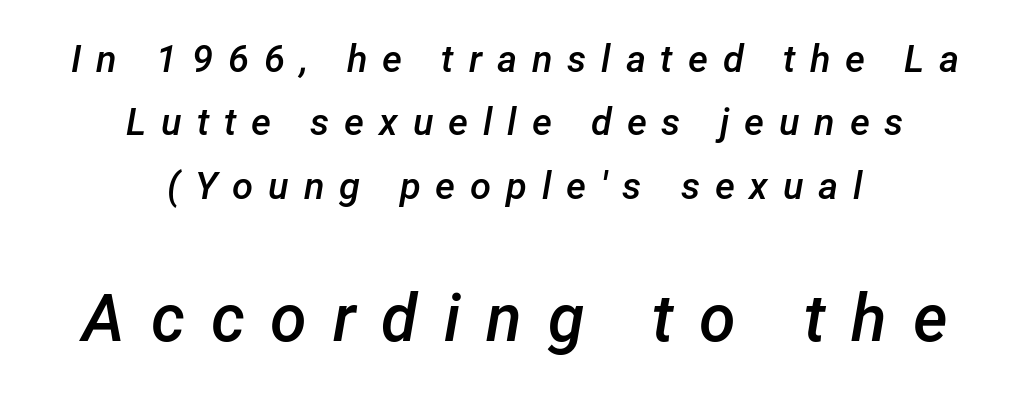
Q: Is the text bold? A: Semi-bold.
Q: Is the text italic (slanted)? A: Yes, it leans right by about 12 degrees.
Q: Is the text underlined? A: No.
Q: How is the paragraph aligned? A: Centered.
Q: Is the spacing between letters normal or unusually wide? A: Unusually wide.
Q: Is the spacing between lines tight, normal or loose? A: Normal.
Q: Which block of text is set in a larger size, the first (top) or the second (bottom)? A: The second (bottom) one.
Q: Width (condensed, normal, or wide)? A: Normal.
Q: Stroke contrast? A: Low.
Q: x-height? A: Medium.
Q: Monospaced? A: No.
